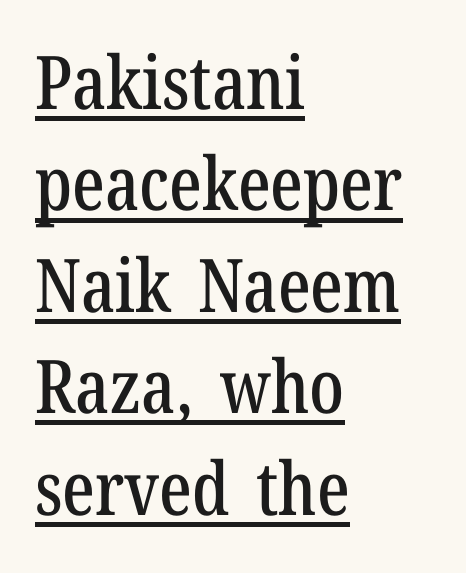
{"serif": "yes", "italic": "no", "width": "condensed", "stroke_contrast": "low", "x_height": "medium", "monospaced": "no", "underline": "yes", "align": "left", "line_spacing": "normal", "line_spacing_ratio": 1.37, "letter_spacing": "normal", "letter_spacing_em": 0.0, "glyph_px": 74}
